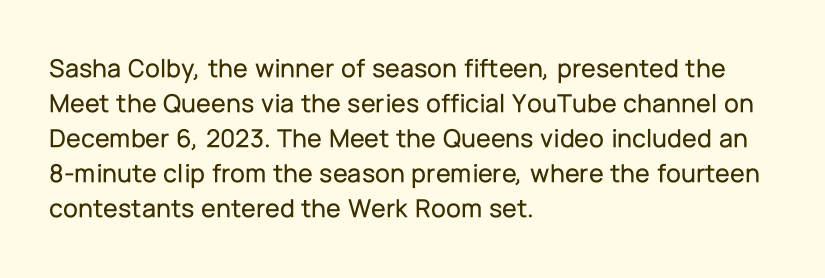
In CSS terms this would be text-align: left. Does the lettering tilt? It doesn't — this is upright. The strip under each line holds only bare page. Each word holds together tightly as a unit, with standard inter-letter gaps. These lines sit exactly where default settings would place them.
